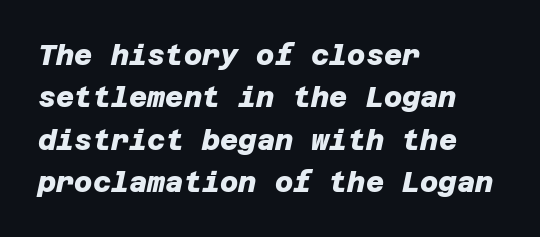
The image shows 28 px heavy sans-serif type; set left-aligned, normal line spacing (1.51x), normal letter spacing, not underlined; low stroke contrast and a large x-height.
